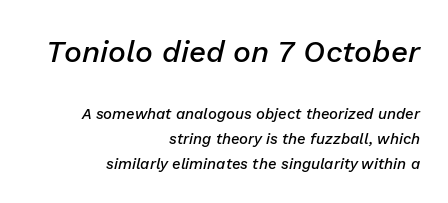
{"italic": "yes", "lean": "right", "slant_degrees": 13, "bold": "semi", "weight": "semibold", "width": "normal", "stroke_contrast": "low", "x_height": "medium", "monospaced": "no", "underline": "no", "align": "right", "line_spacing": "normal", "line_spacing_ratio": 1.66, "letter_spacing": "normal", "letter_spacing_em": 0.0, "larger_block": "first", "size_ratio": 2.0, "glyph_px": 30}
